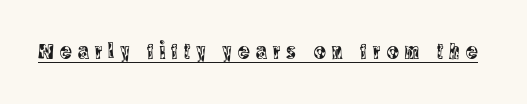
Q: Is the text italic (slanted)? A: No, it is upright.
Q: Is the text underlined? A: Yes.
Q: Is the spacing between letters normal or unusually wide? A: Unusually wide.
